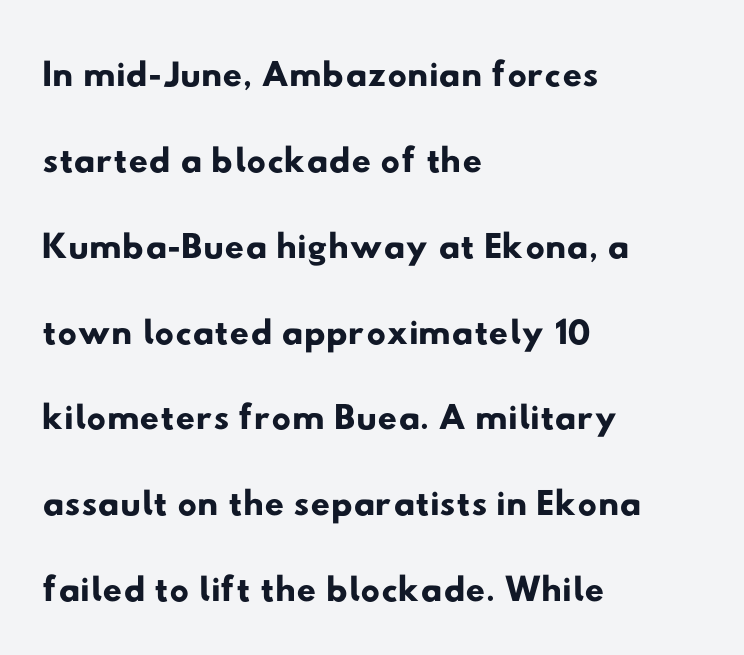
Q: Is the typeface a serif or a sans-serif typeface? A: Sans-serif.
Q: Is the text underlined? A: No.
Q: How is the paragraph aligned? A: Left-aligned.
Q: Is the spacing between letters normal or unusually wide? A: Normal.
Q: Is the spacing between lines tight, normal or loose? A: Normal.
Q: Width (condensed, normal, or wide)? A: Wide.
Q: Stroke contrast? A: Low.
Q: x-height? A: Small.
Q: Monospaced? A: No.
